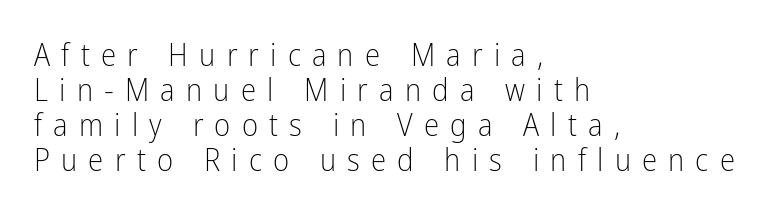
You could not count columns in this text — the font is proportionally spaced. In terms of letterform style, serifs are entirely absent. Inter-character spacing is expanded well beyond the font's built-in metrics. Leading is clearly below the norm, producing a dense column. Short and long lines alike share a common starting point at left.
